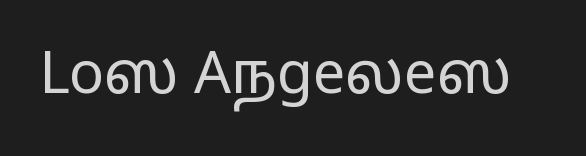
Q: Is the text bold? A: No.
Q: Is the text italic (slanted)? A: No, it is upright.
Q: Is the typeface a serif or a sans-serif typeface? A: Sans-serif.
Q: Is the text underlined? A: No.
Q: Is the spacing between letters normal or unusually wide? A: Normal.
Q: Width (condensed, normal, or wide)? A: Wide.
Q: Stroke contrast? A: Low.
Q: x-height? A: Medium.
Q: Monospaced? A: No.
